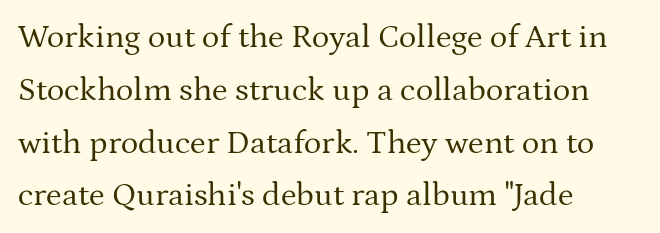
{"serif": "yes", "italic": "no", "bold": "no", "weight": "regular", "width": "normal", "stroke_contrast": "medium", "x_height": "medium", "monospaced": "no", "underline": "no", "align": "left", "line_spacing": "normal", "line_spacing_ratio": 1.6, "letter_spacing": "normal", "letter_spacing_em": 0.0, "glyph_px": 33}
